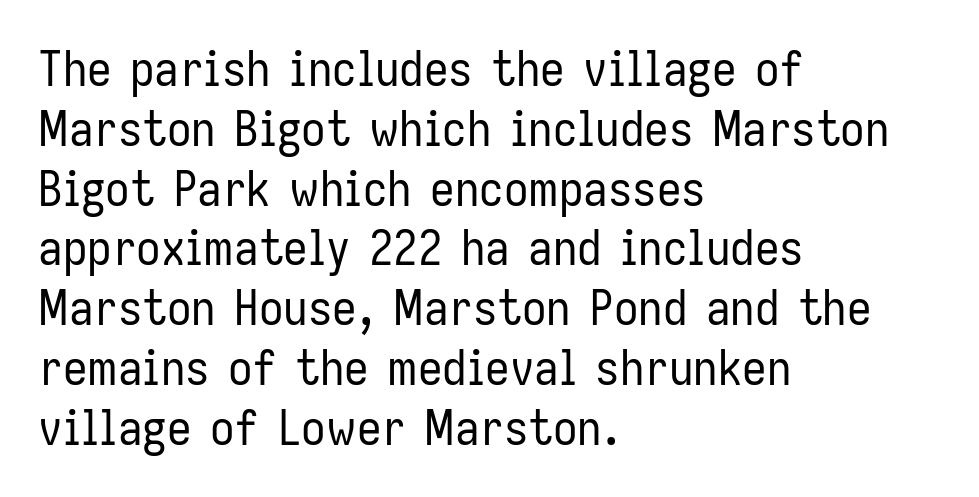
Q: Is the text bold? A: No.
Q: Is the text italic (slanted)? A: No, it is upright.
Q: Is the typeface a serif or a sans-serif typeface? A: Sans-serif.
Q: Is the text underlined? A: No.
Q: How is the paragraph aligned? A: Left-aligned.
Q: Is the spacing between letters normal or unusually wide? A: Normal.
Q: Width (condensed, normal, or wide)? A: Condensed.
Q: Stroke contrast? A: Low.
Q: x-height? A: Medium.
Q: Monospaced? A: No.
